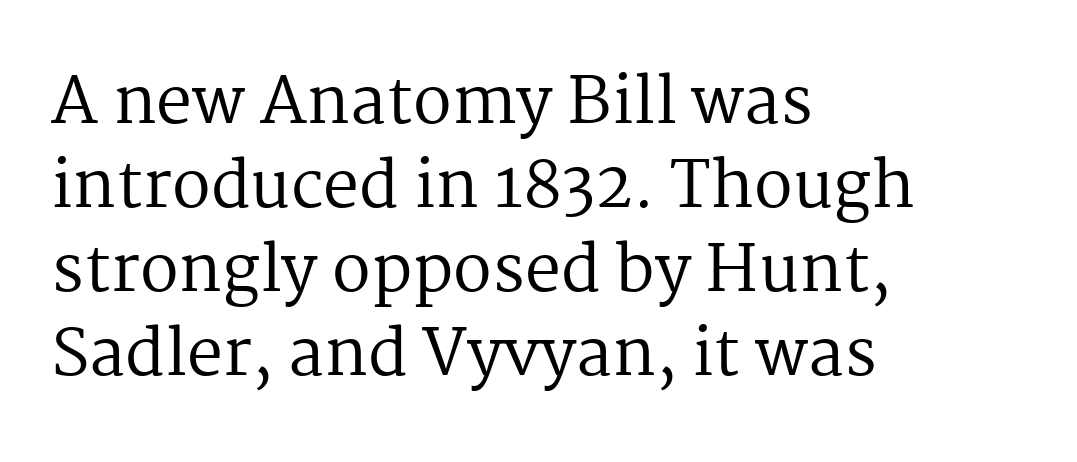
The image shows 64 px regular-weight serif type, upright; set left-aligned, normal line spacing (1.31x), normal letter spacing, not underlined; medium stroke contrast and a medium x-height.
